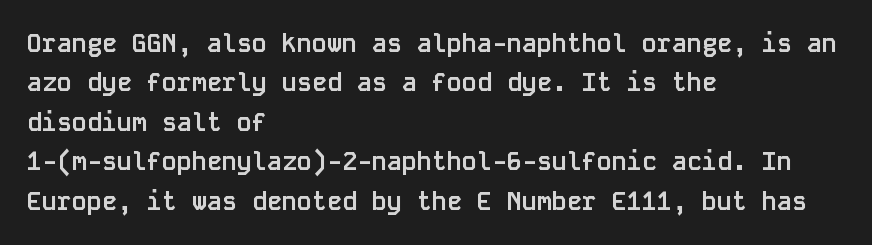
{"italic": "no", "bold": "yes", "underline": "no", "align": "left", "line_spacing": "normal", "line_spacing_ratio": 1.58, "letter_spacing": "normal", "letter_spacing_em": 0.0, "glyph_px": 25}
